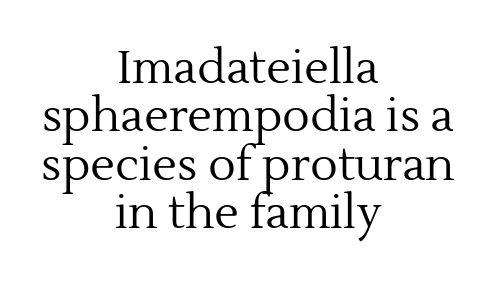
{"serif": "yes", "italic": "no", "bold": "no", "weight": "regular", "width": "normal", "x_height": "medium", "monospaced": "no", "underline": "no", "align": "center", "line_spacing": "tight", "line_spacing_ratio": 1.05, "letter_spacing": "normal", "letter_spacing_em": 0.0, "glyph_px": 46}
